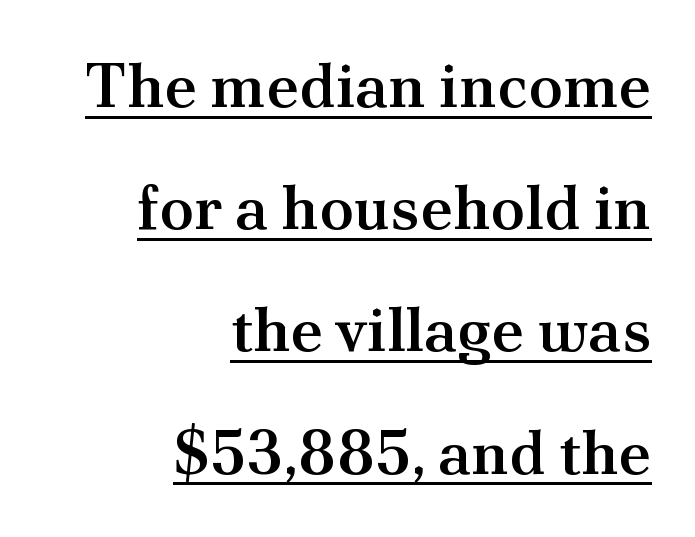
The image shows 63 px semibold serif type, upright; set right-aligned, loose line spacing (1.94x), normal letter spacing, underlined; medium stroke contrast and a small x-height.
